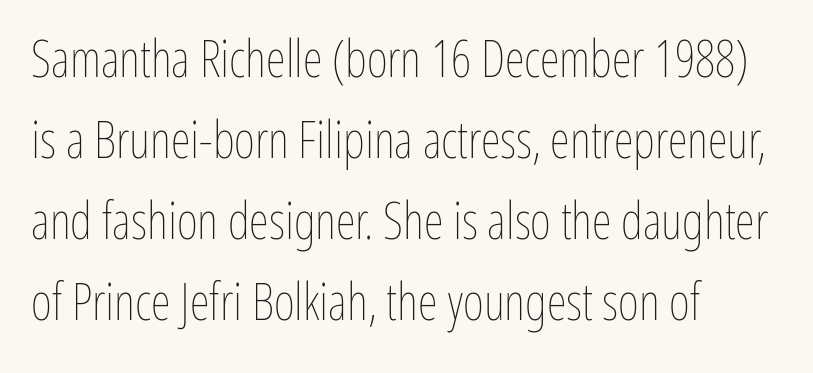
Q: Is the text bold? A: No.
Q: Is the text italic (slanted)? A: No, it is upright.
Q: Is the text underlined? A: No.
Q: How is the paragraph aligned? A: Left-aligned.
Q: Is the spacing between letters normal or unusually wide? A: Normal.
Q: Is the spacing between lines tight, normal or loose? A: Normal.
Q: Width (condensed, normal, or wide)? A: Condensed.
Q: Stroke contrast? A: Low.
Q: x-height? A: Medium.
Q: Monospaced? A: No.
